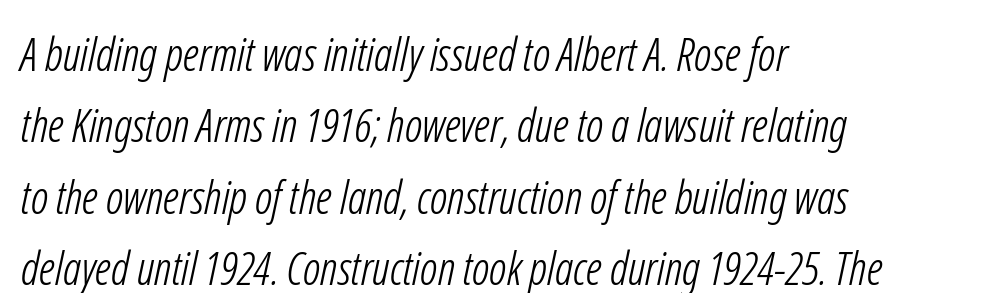
The image shows 46 px light, condensed sans-serif type; set left-aligned, normal line spacing (1.55x), normal letter spacing, not underlined; low stroke contrast and a medium x-height.
